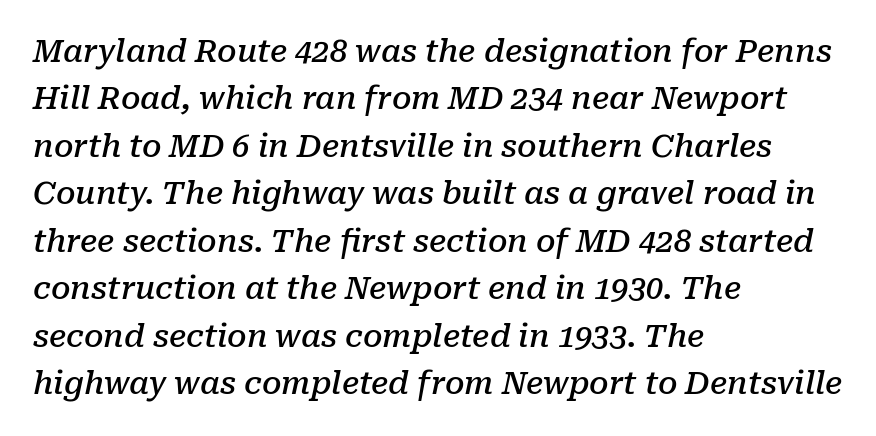
Q: Is the text bold? A: Semi-bold.
Q: Is the text italic (slanted)? A: Yes, it leans right by about 10 degrees.
Q: Is the typeface a serif or a sans-serif typeface? A: Serif.
Q: Is the text underlined? A: No.
Q: How is the paragraph aligned? A: Left-aligned.
Q: Is the spacing between letters normal or unusually wide? A: Normal.
Q: Is the spacing between lines tight, normal or loose? A: Normal.
Q: Width (condensed, normal, or wide)? A: Normal.
Q: Stroke contrast? A: Low.
Q: x-height? A: Medium.
Q: Monospaced? A: No.
